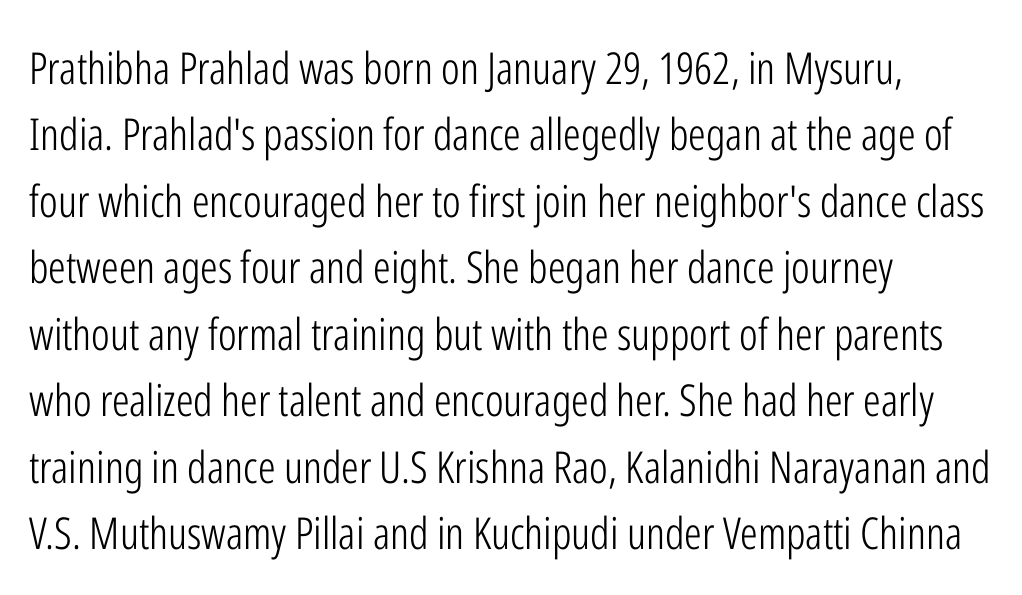
The image shows 44 px light, condensed sans-serif type, upright; set left-aligned, normal line spacing (1.51x), normal letter spacing, not underlined; low stroke contrast and a medium x-height.
